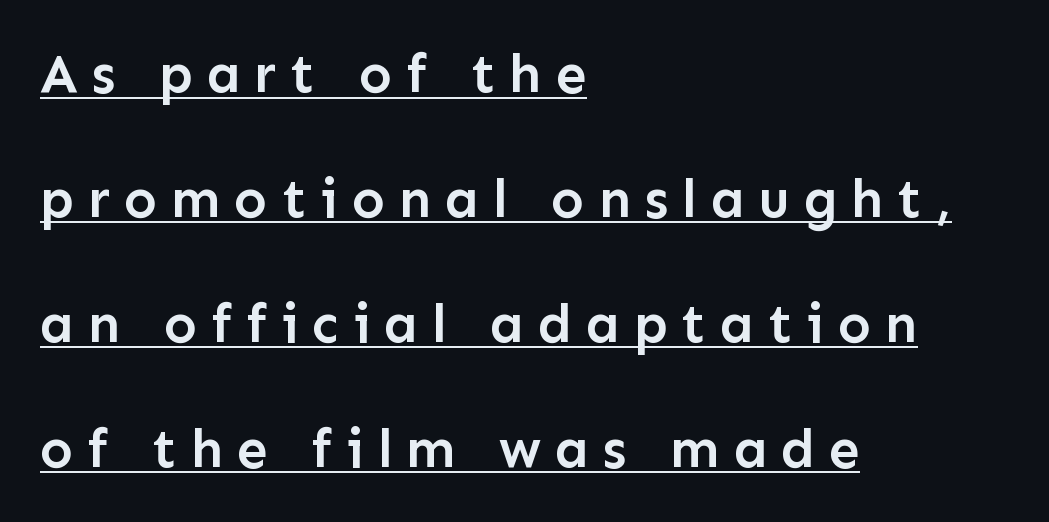
The lettering stays uniformly vertical, giving the passage a roman look. Emphasis is given by a line drawn under the lettering. A sans-serif font was chosen for this passage. Is the type bold? Partly — it's a semibold, heavier than regular but not fully bold. Glyph-to-glyph distance is far greater than everyday printed text. Note the varied advance widths — an 'i' is clearly narrower than an 'm'.
